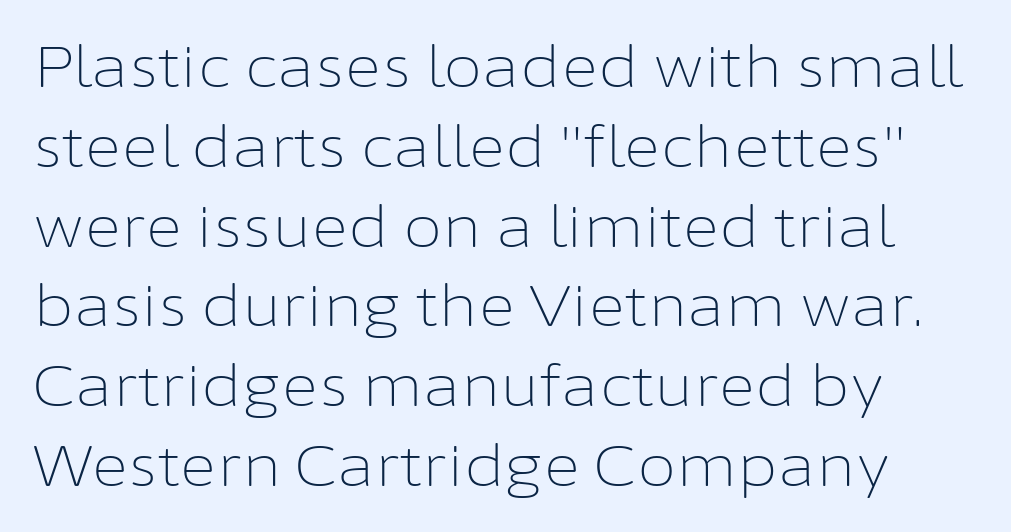
{"serif": "no", "italic": "no", "bold": "no", "weight": "light", "width": "normal", "stroke_contrast": "low", "x_height": "medium", "monospaced": "no", "underline": "no", "line_spacing": "normal", "line_spacing_ratio": 1.4, "letter_spacing": "normal", "letter_spacing_em": 0.0, "glyph_px": 57}
